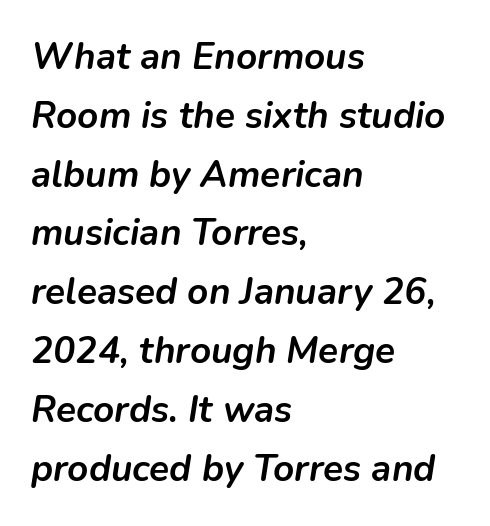
Just letters on the line, the space beneath them empty. Do the characters align in a grid? No, the font is proportional. Standard letterfit; no display-style spreading of the glyphs. Slant detected: the letters are inclined. Line starts are locked; line ends wander. Strong, thick strokes mark this as bold type.
